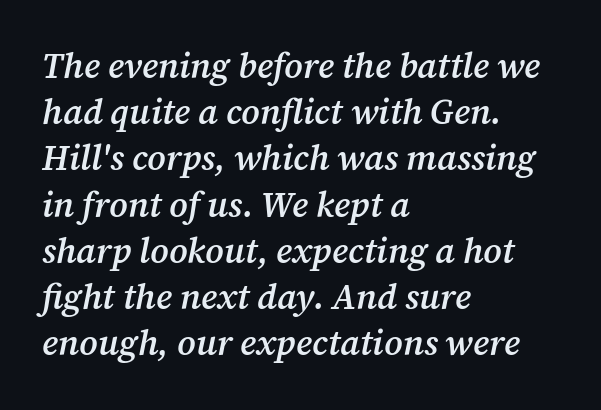
Q: Is the text bold? A: Semi-bold.
Q: Is the text italic (slanted)? A: Yes, it leans right by about 12 degrees.
Q: Is the typeface a serif or a sans-serif typeface? A: Serif.
Q: Is the text underlined? A: No.
Q: How is the paragraph aligned? A: Left-aligned.
Q: Is the spacing between letters normal or unusually wide? A: Normal.
Q: Is the spacing between lines tight, normal or loose? A: Normal.
Q: Width (condensed, normal, or wide)? A: Normal.
Q: Stroke contrast? A: Medium.
Q: x-height? A: Medium.
Q: Monospaced? A: No.
